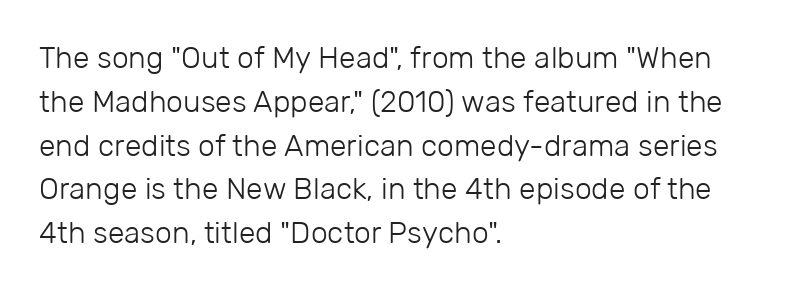
Q: Is the text bold? A: No.
Q: Is the text italic (slanted)? A: No, it is upright.
Q: Is the typeface a serif or a sans-serif typeface? A: Sans-serif.
Q: Is the text underlined? A: No.
Q: How is the paragraph aligned? A: Left-aligned.
Q: Is the spacing between letters normal or unusually wide? A: Normal.
Q: Is the spacing between lines tight, normal or loose? A: Normal.
Q: Width (condensed, normal, or wide)? A: Normal.
Q: Stroke contrast? A: Low.
Q: x-height? A: Medium.
Q: Monospaced? A: No.
